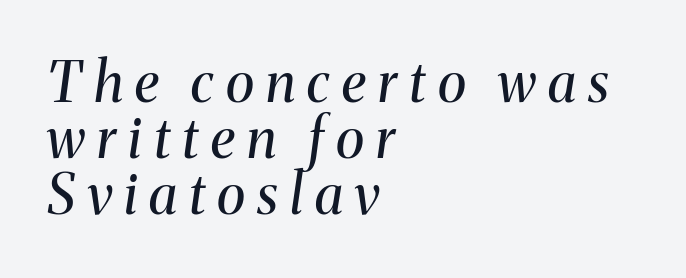
Q: Is the text bold? A: No.
Q: Is the text italic (slanted)? A: Yes, it leans right by about 8 degrees.
Q: Is the typeface a serif or a sans-serif typeface? A: Serif.
Q: Is the text underlined? A: No.
Q: How is the paragraph aligned? A: Left-aligned.
Q: Is the spacing between letters normal or unusually wide? A: Unusually wide.
Q: Is the spacing between lines tight, normal or loose? A: Tight.
Q: Width (condensed, normal, or wide)? A: Normal.
Q: Stroke contrast? A: Medium.
Q: x-height? A: Medium.
Q: Monospaced? A: No.
